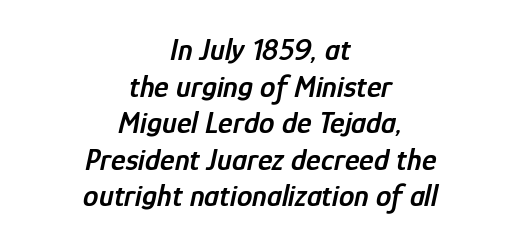
The paragraph shown floats in the horizontal middle. This sample has the flowing, uneven cadence of proportional lettering. Tracking value appears to be zero — textbook default spacing. Italic: yes, the glyphs are oblique.
